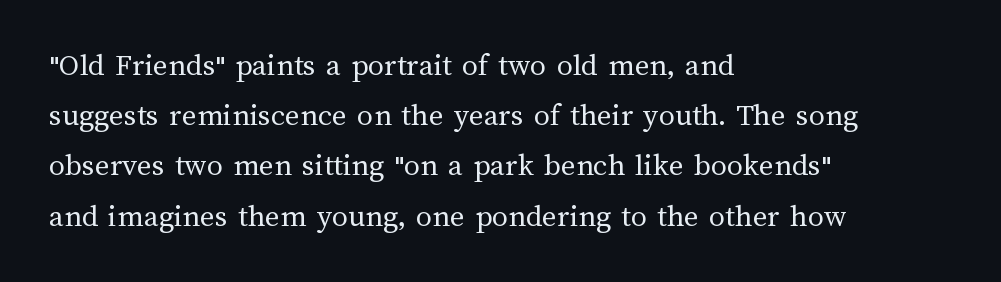
What's the leading like? Ordinary, nothing unusual. Layout note: lines flush left. Weight: not bold — regular or lighter. Unlike italic type, these characters show no tilt at all. Looks like regular typesetting: each glyph gets only the width it needs.
